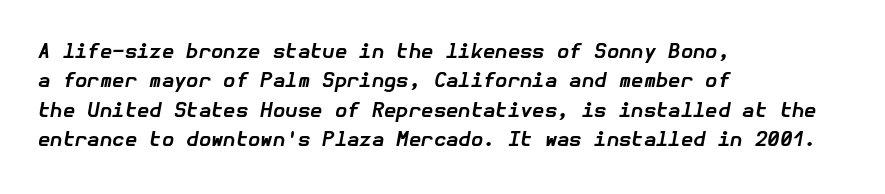
{"italic": "yes", "lean": "right", "slant_degrees": 10, "bold": "yes", "underline": "no", "align": "left", "line_spacing": "normal", "line_spacing_ratio": 1.47, "letter_spacing": "normal", "letter_spacing_em": 0.0, "glyph_px": 20}
